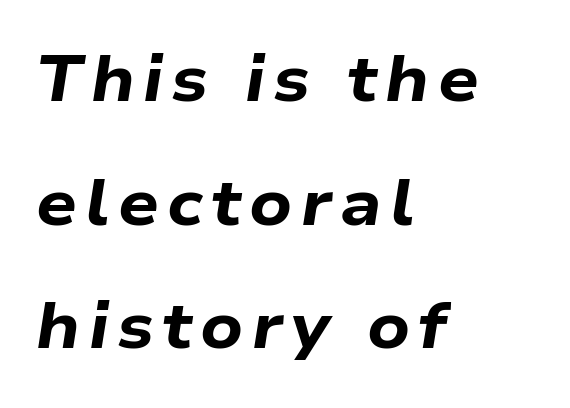
Summary of vertical rhythm: relaxed, with wide interline spacing. Each line starts at the same left margin while the right side varies. Words float on clear page, feet unadorned. Varying glyph widths throughout — classic text-font behaviour. Heft: maximum for text — a bold.
